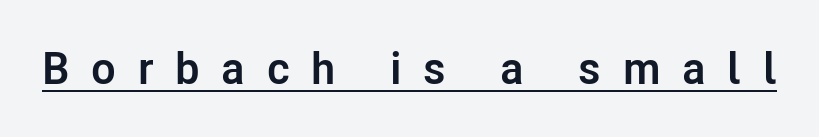
Q: Is the text bold? A: Yes.
Q: Is the text italic (slanted)? A: No, it is upright.
Q: Is the typeface a serif or a sans-serif typeface? A: Sans-serif.
Q: Is the text underlined? A: Yes.
Q: Is the spacing between letters normal or unusually wide? A: Unusually wide.
Q: Width (condensed, normal, or wide)? A: Normal.
Q: Stroke contrast? A: Low.
Q: x-height? A: Medium.
Q: Monospaced? A: No.
